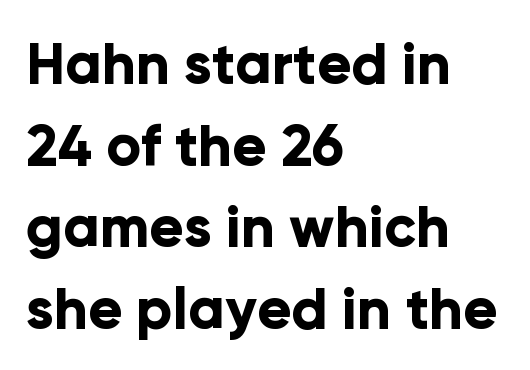
The image shows 57 px bold sans-serif type, upright; set left-aligned, normal line spacing (1.43x), normal letter spacing, not underlined; low stroke contrast and a medium x-height.
